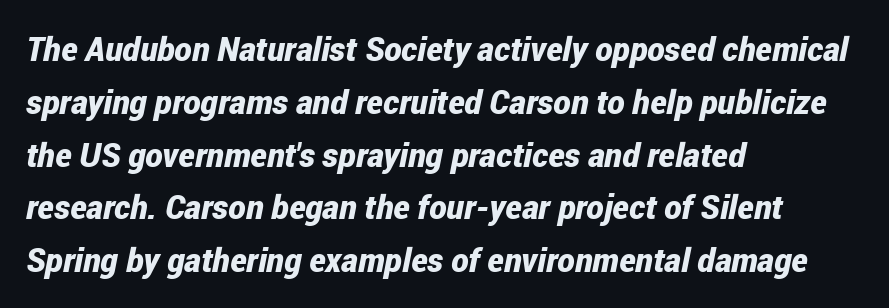
Q: Is the text bold? A: Yes.
Q: Is the text italic (slanted)? A: Yes, it leans right by about 12 degrees.
Q: Is the text underlined? A: No.
Q: How is the paragraph aligned? A: Left-aligned.
Q: Is the spacing between letters normal or unusually wide? A: Normal.
Q: Is the spacing between lines tight, normal or loose? A: Normal.
Q: Width (condensed, normal, or wide)? A: Condensed.
Q: Stroke contrast? A: Low.
Q: x-height? A: Medium.
Q: Monospaced? A: No.
